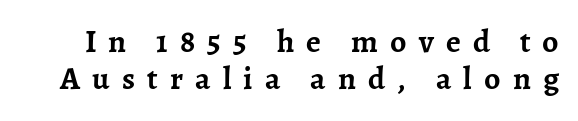
The image shows 32 px semibold serif type, upright; set line spacing 1.16x, unusually wide letter spacing (+0.38 em), not underlined; low stroke contrast and a medium x-height.
